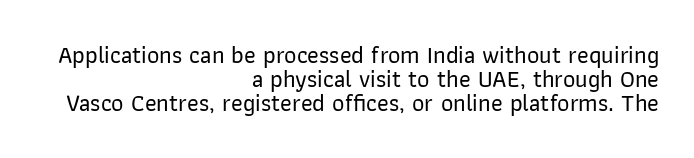
Q: Is the text italic (slanted)? A: No, it is upright.
Q: Is the text underlined? A: No.
Q: How is the paragraph aligned? A: Right-aligned.
Q: Is the spacing between letters normal or unusually wide? A: Normal.
Q: Is the spacing between lines tight, normal or loose? A: Tight.
